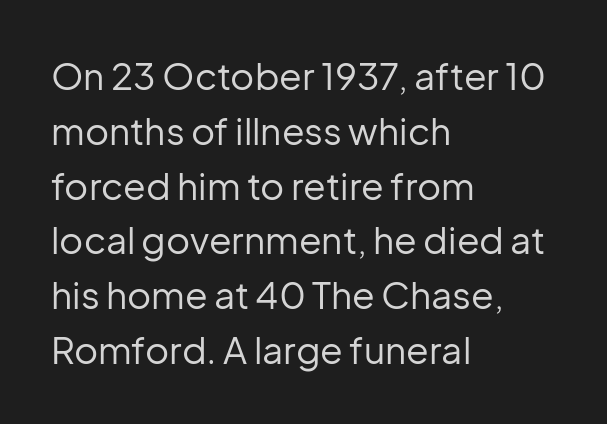
{"serif": "no", "italic": "no", "bold": "no", "weight": "regular", "width": "normal", "stroke_contrast": "low", "x_height": "medium", "monospaced": "no", "underline": "no", "align": "left", "line_spacing": "normal", "line_spacing_ratio": 1.48, "letter_spacing": "normal", "letter_spacing_em": 0.0, "glyph_px": 37}
